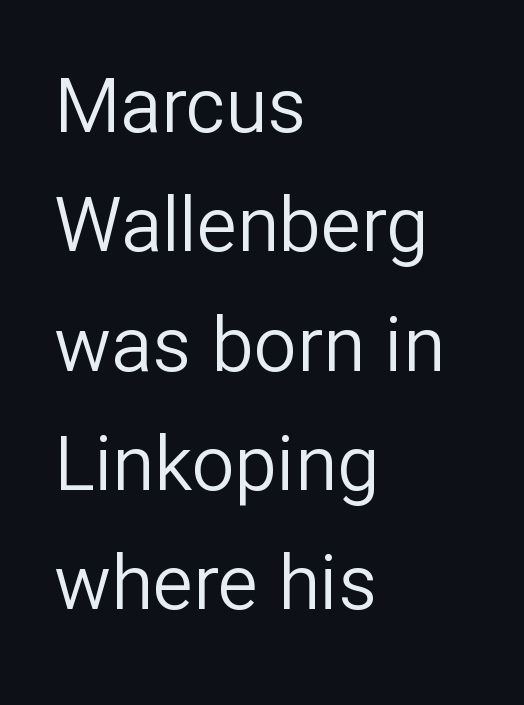
Q: Is the text bold? A: No.
Q: Is the text italic (slanted)? A: No, it is upright.
Q: Is the typeface a serif or a sans-serif typeface? A: Sans-serif.
Q: Is the text underlined? A: No.
Q: How is the paragraph aligned? A: Left-aligned.
Q: Is the spacing between letters normal or unusually wide? A: Normal.
Q: Is the spacing between lines tight, normal or loose? A: Normal.
Q: Width (condensed, normal, or wide)? A: Normal.
Q: Stroke contrast? A: Low.
Q: x-height? A: Medium.
Q: Monospaced? A: No.
